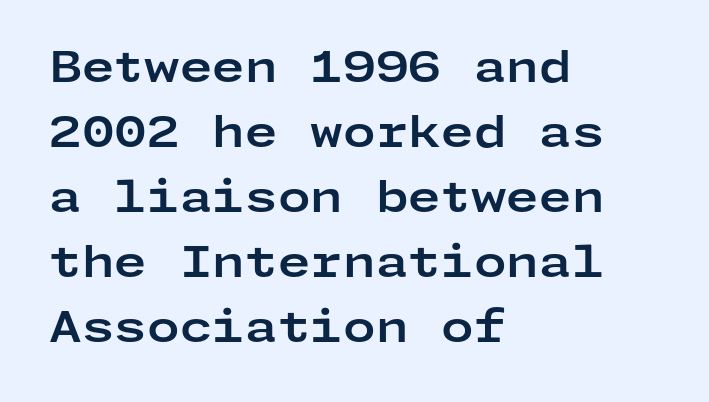
The image shows 42 px bold, wide sans-serif type, upright; set left-aligned, normal line spacing (1.55x), normal letter spacing, not underlined; low stroke contrast and a medium x-height.
